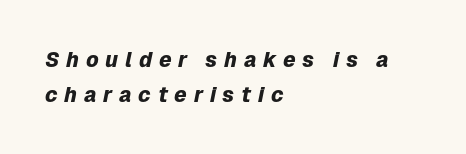
Is the type slanted? Yes — the strokes lean at a clear angle. Horizontally, the lines are justified to the leading edge only. As a designer I'd log this as weight 700, bold. This sample keeps an unexceptional amount of space between lines. Letter spacing: wide. Just letters on the line, the space beneath them empty.
